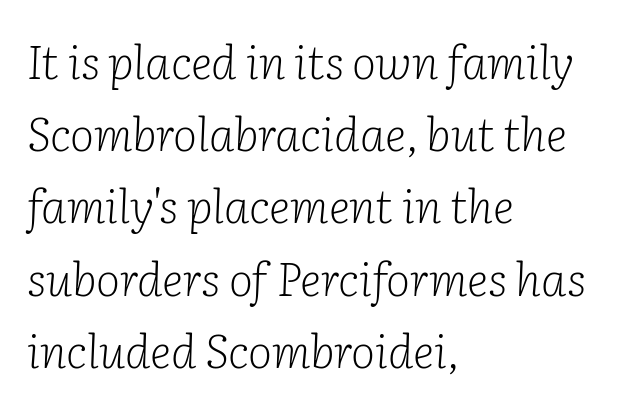
{"serif": "yes", "italic": "yes", "lean": "right", "slant_degrees": 2, "bold": "no", "weight": "light", "width": "normal", "stroke_contrast": "low", "x_height": "medium", "monospaced": "no", "underline": "no", "align": "left", "line_spacing": "normal", "line_spacing_ratio": 1.57, "letter_spacing": "normal", "letter_spacing_em": 0.0, "glyph_px": 46}
